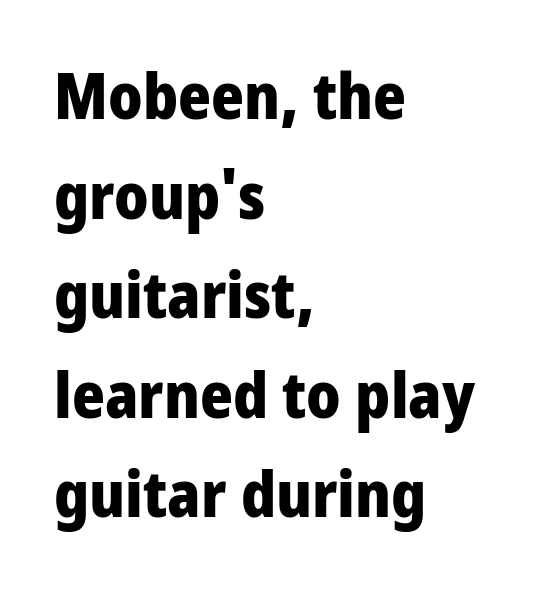
Quick note: not italic, upright. Anything drawn beneath the words? Only blank space. What stands out about the letter spacing? Nothing — it is the standard amount. Line starts are locked; line ends wander.
